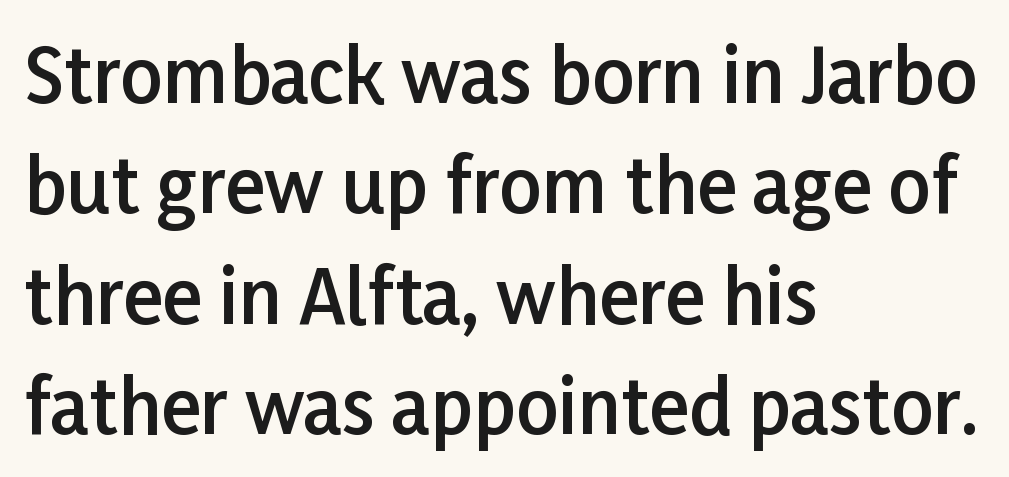
Q: Is the text bold? A: Semi-bold.
Q: Is the text italic (slanted)? A: No, it is upright.
Q: Is the typeface a serif or a sans-serif typeface? A: Sans-serif.
Q: Is the text underlined? A: No.
Q: How is the paragraph aligned? A: Left-aligned.
Q: Is the spacing between letters normal or unusually wide? A: Normal.
Q: Is the spacing between lines tight, normal or loose? A: Normal.
Q: Width (condensed, normal, or wide)? A: Normal.
Q: Stroke contrast? A: Low.
Q: x-height? A: Medium.
Q: Monospaced? A: No.
